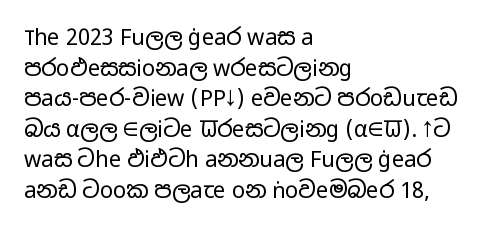
Here the glyphs are tracked normally, forming tight word shapes. This sample keeps an unexceptional amount of space between lines. Every character sits straight up, as roman type does. Each stroke keeps to a modest, everyday thickness or less. This rendering uses left alignment, leaving the right contour irregular. Descenders are the only things crossing below the line.
